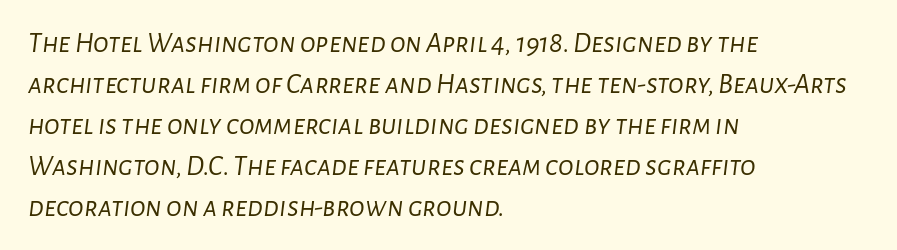
{"italic": "yes", "lean": "right", "slant_degrees": 7, "bold": "no", "weight": "light", "width": "normal", "stroke_contrast": "low", "x_height": "medium", "monospaced": "no", "underline": "no", "align": "left", "line_spacing": "normal", "line_spacing_ratio": 1.41, "letter_spacing": "normal", "letter_spacing_em": 0.0, "glyph_px": 29}
